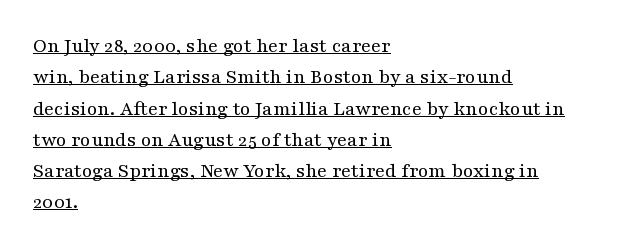
The image shows 21 px text type, upright; set left-aligned, normal line spacing (1.49x), normal letter spacing, underlined.
